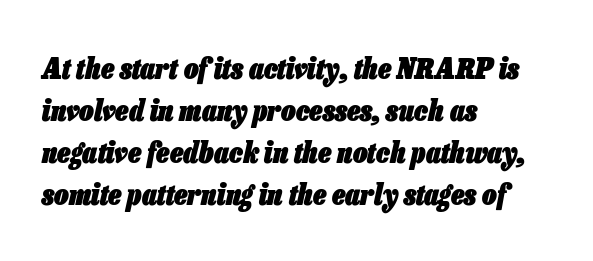
{"italic": "yes", "lean": "right", "slant_degrees": 13, "bold": "yes", "weight": "heavy", "width": "condensed", "stroke_contrast": "low", "x_height": "medium", "monospaced": "no", "underline": "no", "align": "left", "line_spacing": "normal", "line_spacing_ratio": 1.45, "letter_spacing": "normal", "letter_spacing_em": 0.0, "glyph_px": 29}
